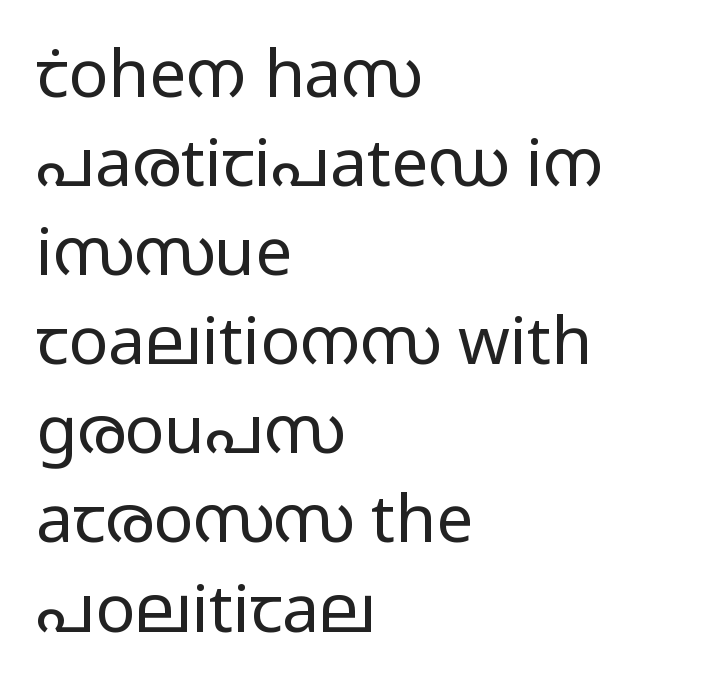
{"serif": "no", "italic": "no", "bold": "no", "weight": "light", "width": "wide", "stroke_contrast": "low", "x_height": "medium", "monospaced": "no", "underline": "no", "align": "left", "line_spacing": "normal", "line_spacing_ratio": 1.35, "letter_spacing": "normal", "letter_spacing_em": 0.0, "glyph_px": 66}
